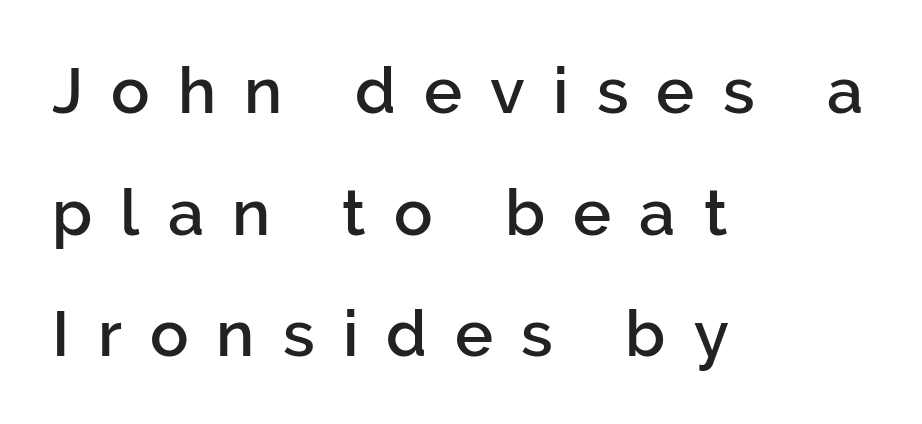
Decoration check: the copy has no underline. Are there feet on the stems? There aren't — it's a sans. Glyph-to-glyph distance is far greater than everyday printed text. Weight: semibold (demi).
